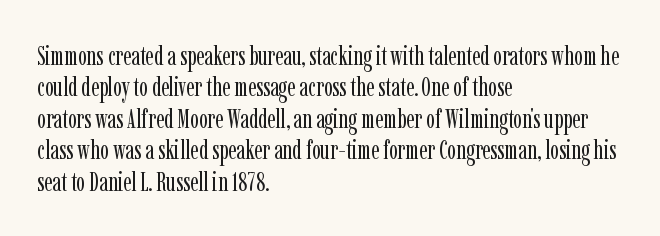
{"italic": "no", "bold": "no", "underline": "no", "align": "left", "line_spacing_ratio": 1.21, "letter_spacing": "normal", "letter_spacing_em": 0.0, "glyph_px": 26}
